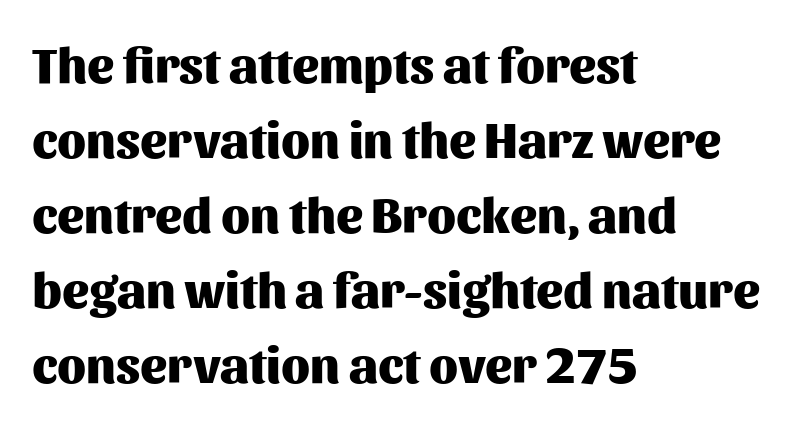
Underline: absent. Typographically, this falls in the sans-serif category. The gaps between neighbouring characters are ordinary and unremarkable. A dark, heavy texture on the line: the type is bold. A typesetter would call this proportional, since set widths differ per character. Compared with a centered layout, this one pins lines to the left instead.
